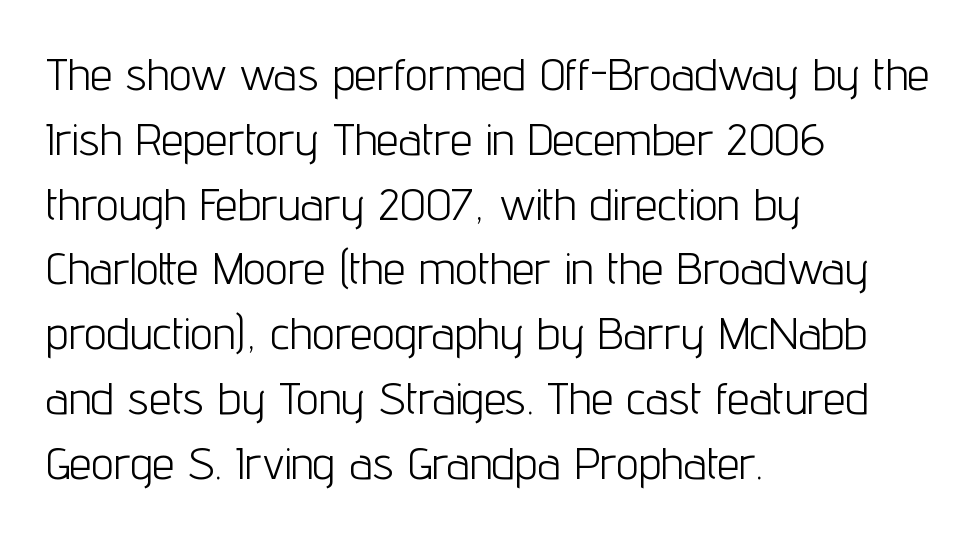
Q: Is the text bold? A: No.
Q: Is the text italic (slanted)? A: No, it is upright.
Q: Is the typeface a serif or a sans-serif typeface? A: Sans-serif.
Q: Is the text underlined? A: No.
Q: How is the paragraph aligned? A: Left-aligned.
Q: Is the spacing between letters normal or unusually wide? A: Normal.
Q: Is the spacing between lines tight, normal or loose? A: Normal.
Q: Width (condensed, normal, or wide)? A: Condensed.
Q: Stroke contrast? A: Low.
Q: x-height? A: Medium.
Q: Monospaced? A: No.
